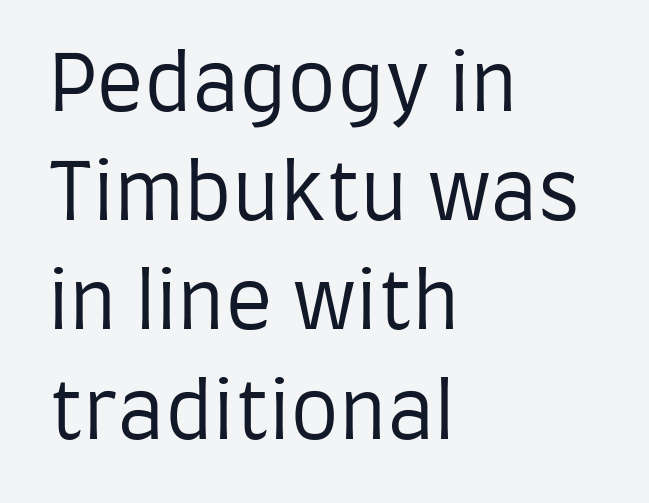
The space directly below the letters is spotless. The weight would be labelled regular, book, light, or lighter still. In terms of letterform style, serifs are entirely absent. Is the block centered? No — it sits flush against the left margin.
